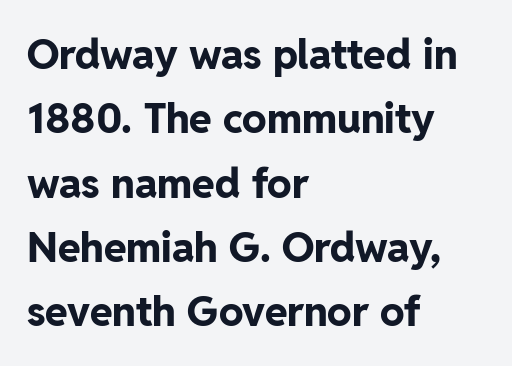
The image shows 41 px bold sans-serif type, upright; set left-aligned, normal line spacing (1.57x), normal letter spacing, not underlined; low stroke contrast and a medium x-height.
